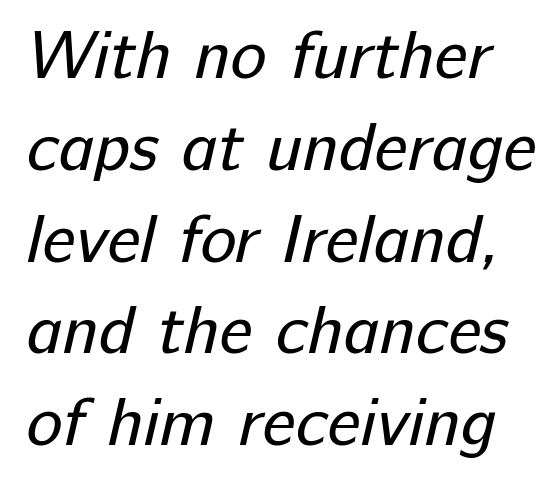
The image shows 68 px regular-weight sans-serif type; set normal line spacing (1.35x), normal letter spacing, not underlined; low stroke contrast and a medium x-height.
